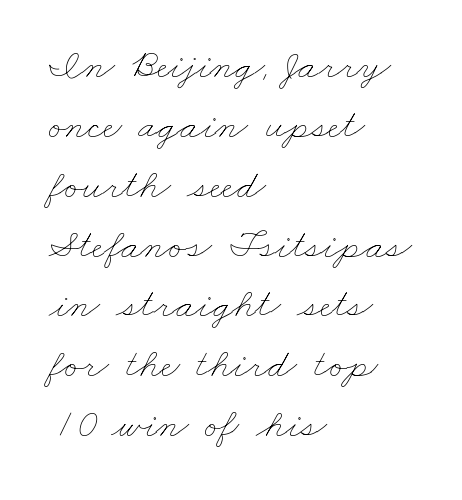
{"bold": "no", "weight": "thin", "width": "wide", "stroke_contrast": "low", "x_height": "small", "monospaced": "no", "underline": "no", "align": "left", "line_spacing": "normal", "line_spacing_ratio": 1.46, "letter_spacing": "normal", "letter_spacing_em": 0.0, "glyph_px": 41}
